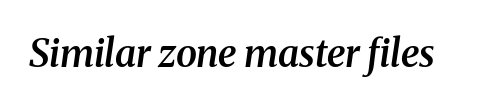
{"serif": "yes", "italic": "yes", "lean": "right", "slant_degrees": 8, "bold": "semi", "weight": "semibold", "width": "normal", "stroke_contrast": "medium", "x_height": "medium", "monospaced": "no", "underline": "no", "letter_spacing": "normal", "letter_spacing_em": 0.0, "glyph_px": 38}
